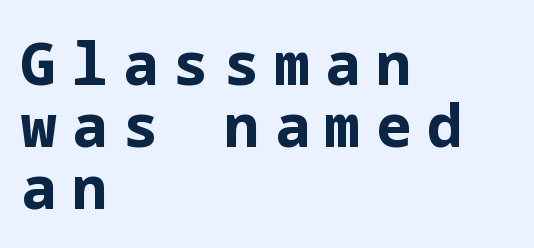
The image shows 59 px bold sans-serif type, upright; set left-aligned, tight line spacing (1.05x), unusually wide letter spacing (+0.26 em), not underlined; low stroke contrast and a medium x-height.
